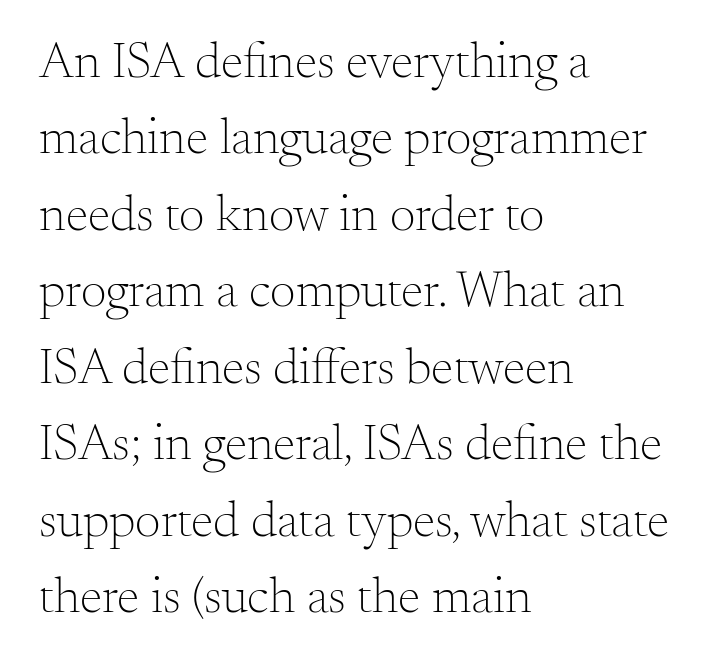
The image shows 51 px light serif type, upright; set left-aligned, normal line spacing (1.5x), normal letter spacing, not underlined; medium stroke contrast and a small x-height.
